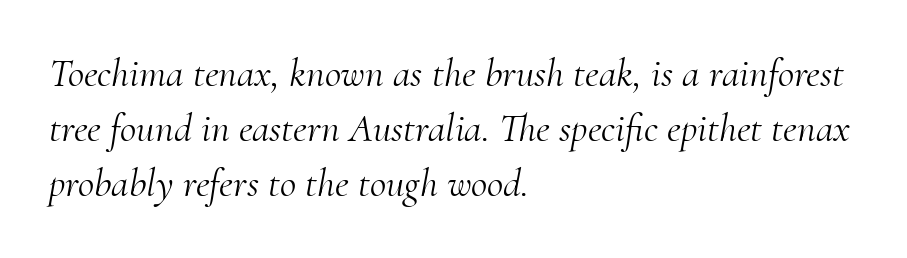
Q: Is the text bold? A: No.
Q: Is the text italic (slanted)? A: Yes, it leans right by about 10 degrees.
Q: Is the typeface a serif or a sans-serif typeface? A: Serif.
Q: Is the text underlined? A: No.
Q: How is the paragraph aligned? A: Left-aligned.
Q: Is the spacing between letters normal or unusually wide? A: Normal.
Q: Is the spacing between lines tight, normal or loose? A: Normal.
Q: Width (condensed, normal, or wide)? A: Normal.
Q: Stroke contrast? A: Medium.
Q: x-height? A: Small.
Q: Monospaced? A: No.
